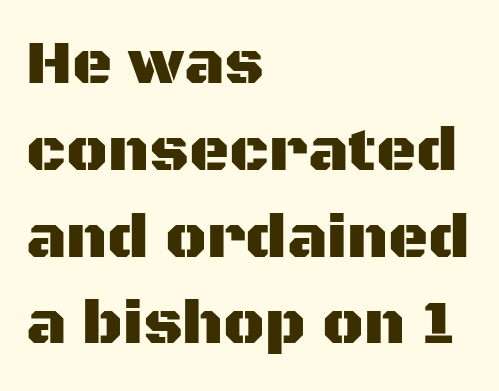
The image shows 62 px sans-serif type, upright; set left-aligned, normal line spacing (1.4x), normal letter spacing, not underlined; medium stroke contrast and a large x-height.
